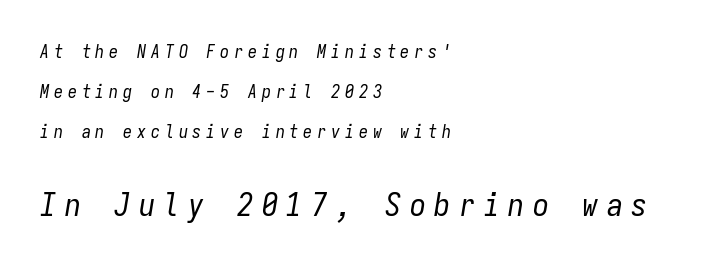
The letters look calm and open, with moderate or lighter stems. Italic? Definitely — the glyphs are oblique. In this sample the second text group is rendered at the bigger scale. Each word looks stretched out because of the extra space between its letters. Summary of vertical rhythm: relaxed, with wide interline spacing.
